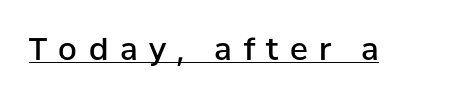
Observe the wide spacing: letters keep a clear distance from each other. You can tell it's not italic because the verticals are truly vertical. Descenders here cross a horizontal rule under the line. Its strokes are somewhat broadened, the hallmark of semibold type.
